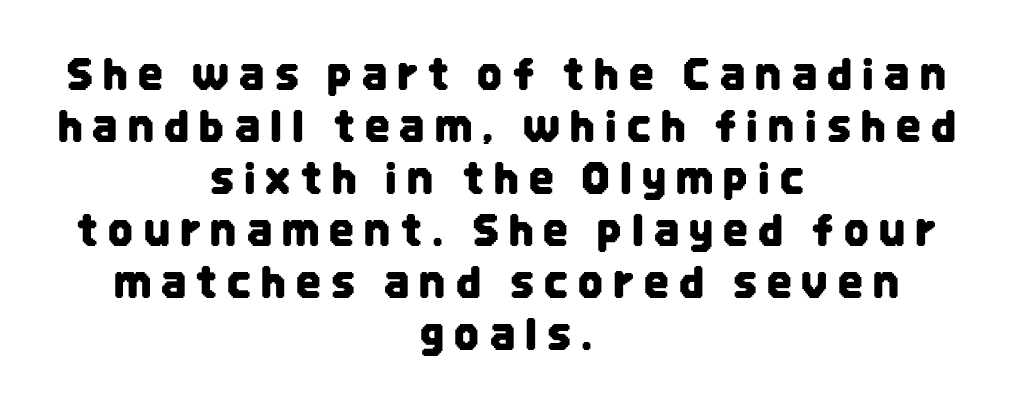
The image shows 43 px condensed sans-serif type, upright; set centered, line spacing 1.21x, unusually wide letter spacing (+0.24 em), not underlined; low stroke contrast and a large x-height.
